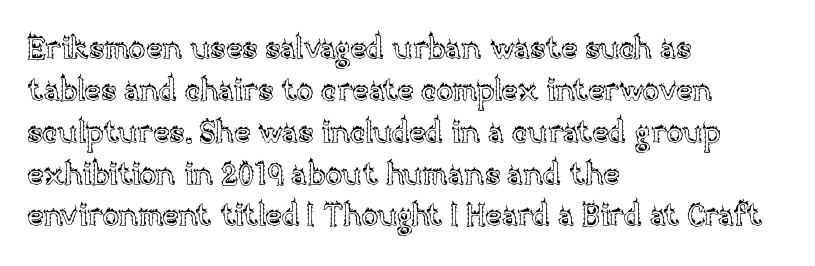
Q: Is the text italic (slanted)? A: No, it is upright.
Q: Is the text underlined? A: No.
Q: How is the paragraph aligned? A: Left-aligned.
Q: Is the spacing between letters normal or unusually wide? A: Normal.
Q: Is the spacing between lines tight, normal or loose? A: Normal.
Q: Width (condensed, normal, or wide)? A: Normal.
Q: x-height? A: Large.
Q: Monospaced? A: No.
